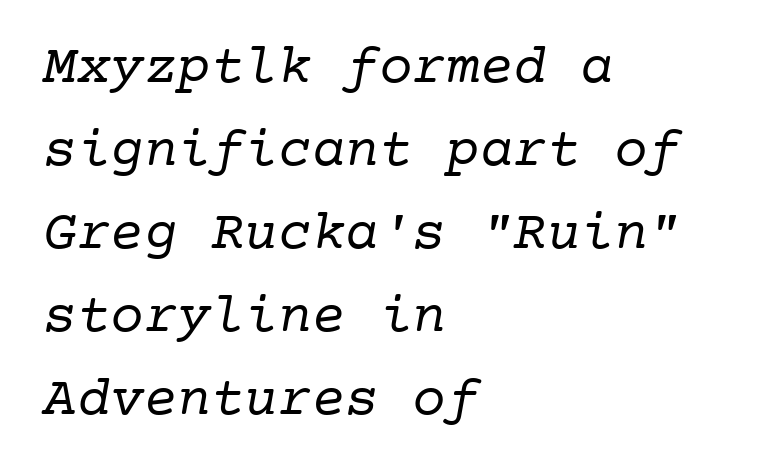
The image shows 56 px regular-weight serif type, monospaced; set left-aligned, normal line spacing (1.48x), normal letter spacing, not underlined; low stroke contrast and a medium x-height.
